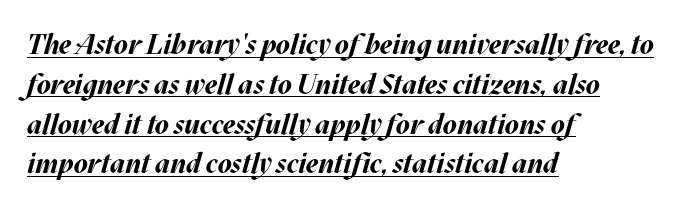
Q: Is the text bold? A: Yes.
Q: Is the text italic (slanted)? A: Yes, it leans right by about 17 degrees.
Q: Is the text underlined? A: Yes.
Q: How is the paragraph aligned? A: Left-aligned.
Q: Is the spacing between letters normal or unusually wide? A: Normal.
Q: Is the spacing between lines tight, normal or loose? A: Normal.
Q: Width (condensed, normal, or wide)? A: Normal.
Q: Stroke contrast? A: Medium.
Q: x-height? A: Large.
Q: Monospaced? A: No.
